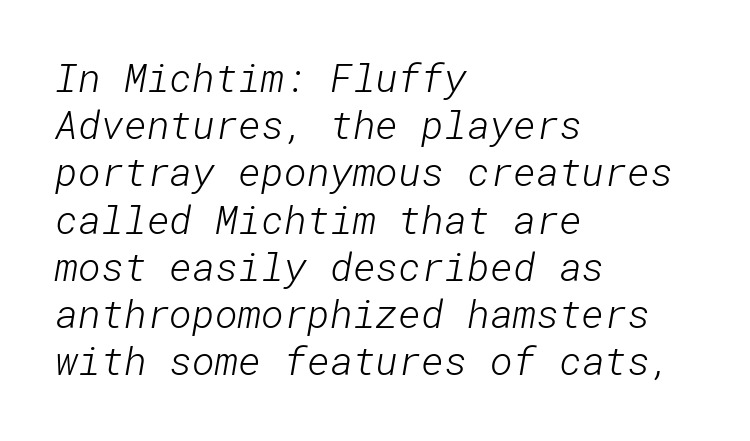
The image shows 39 px light sans-serif type; set left-aligned, line spacing 1.21x, normal letter spacing, not underlined; low stroke contrast and a medium x-height.
